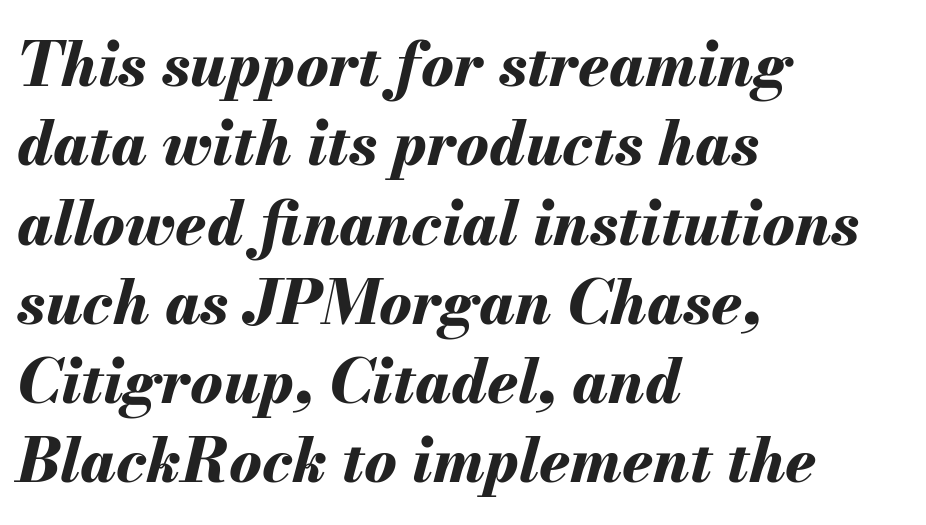
Default kerning and tracking; the words read as compact shapes. There's an unmistakable incline to the writing here. Regarding leading, the lines here are spaced in the standard way. Varying glyph widths throughout — classic text-font behaviour. In terms of weight, the rendering is a true, heavy bold. Casual observation: everything's shoved over to the left.
